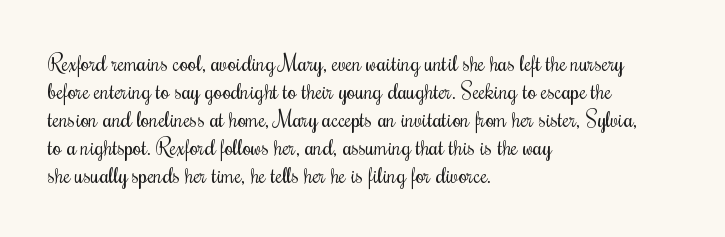
{"bold": "no", "underline": "no", "align": "left", "line_spacing": "normal", "line_spacing_ratio": 1.27, "letter_spacing": "normal", "letter_spacing_em": 0.0, "glyph_px": 22}
